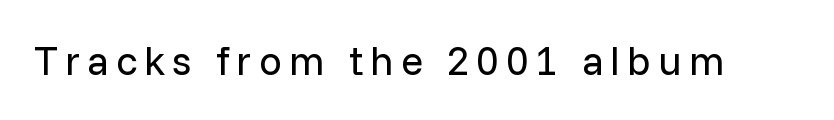
{"serif": "no", "italic": "no", "bold": "no", "weight": "regular", "width": "normal", "stroke_contrast": "low", "x_height": "medium", "monospaced": "no", "underline": "no", "glyph_px": 41}
